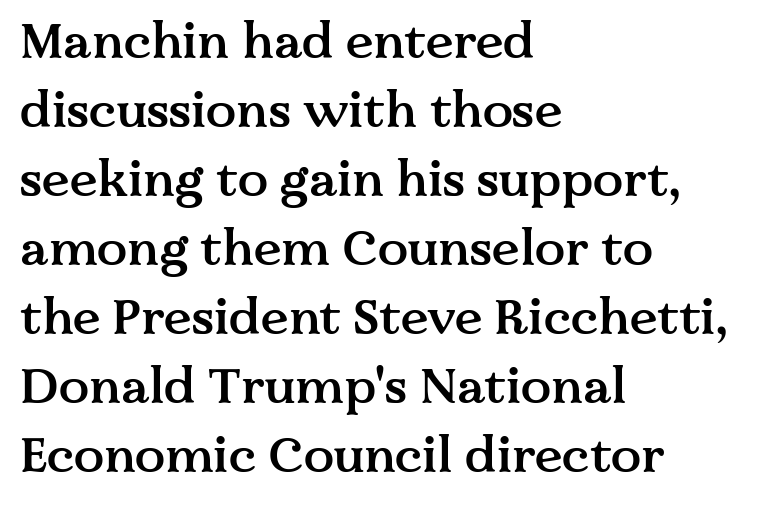
Q: Is the text bold? A: Semi-bold.
Q: Is the text italic (slanted)? A: No, it is upright.
Q: Is the typeface a serif or a sans-serif typeface? A: Serif.
Q: Is the text underlined? A: No.
Q: How is the paragraph aligned? A: Left-aligned.
Q: Is the spacing between letters normal or unusually wide? A: Normal.
Q: Is the spacing between lines tight, normal or loose? A: Normal.
Q: Width (condensed, normal, or wide)? A: Normal.
Q: Stroke contrast? A: Medium.
Q: x-height? A: Medium.
Q: Monospaced? A: No.
